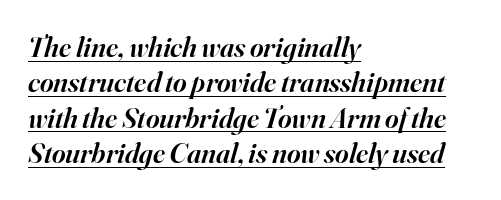
Q: Is the text bold? A: Semi-bold.
Q: Is the text italic (slanted)? A: Yes, it leans right by about 16 degrees.
Q: Is the typeface a serif or a sans-serif typeface? A: Serif.
Q: Is the text underlined? A: Yes.
Q: How is the paragraph aligned? A: Left-aligned.
Q: Is the spacing between letters normal or unusually wide? A: Normal.
Q: Width (condensed, normal, or wide)? A: Normal.
Q: Stroke contrast? A: High.
Q: x-height? A: Small.
Q: Monospaced? A: No.
